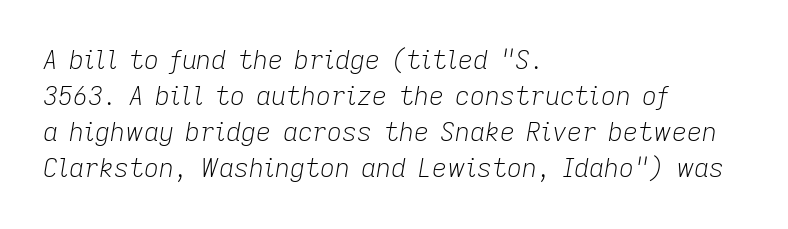
{"italic": "yes", "lean": "right", "slant_degrees": 9, "bold": "no", "underline": "no", "align": "left", "line_spacing": "normal", "line_spacing_ratio": 1.39, "letter_spacing": "normal", "letter_spacing_em": 0.0, "glyph_px": 26}
